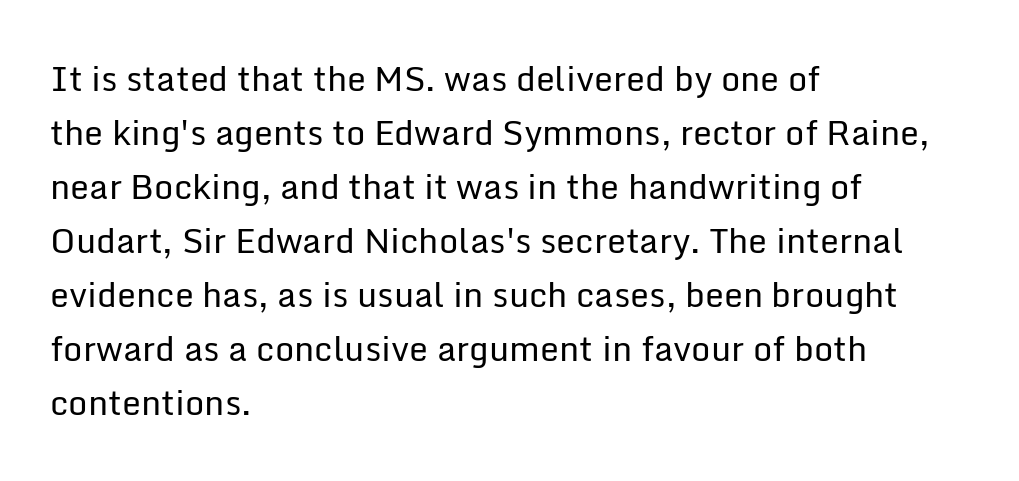
The baseline area is clear. Short and long lines alike share a common starting point at left. Italic? Not at all — the glyphs are vertical. Students, note that the glyphs here touch the page at normal intervals. The passage shown is typed in a proportional face where columns would drift. The characters are drawn with everyday or finer stroke widths.
